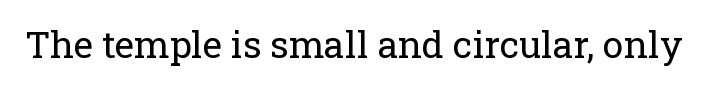
A typesetter would call this zero additional tracking. No chunkiness to these letters — they're not bold. Ordinary non-slanted type is in use. Type style note: has serifs.
